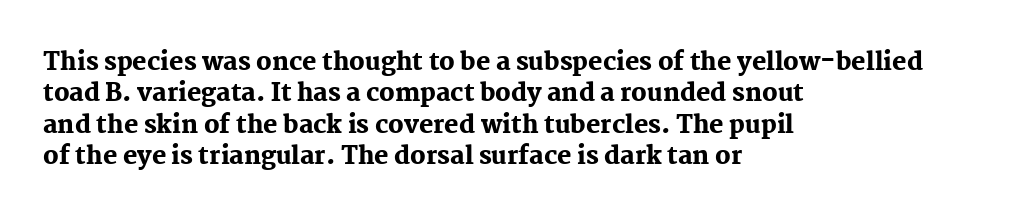
Caption: standard tracking, unaltered. In CSS terms this would be text-align: left. Unlike italic type, these characters show no tilt at all. A dark, heavy texture on the line: the type is bold.
